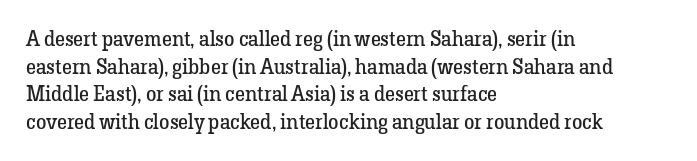
{"italic": "no", "bold": "no", "underline": "no", "align": "left", "line_spacing": "normal", "line_spacing_ratio": 1.32, "letter_spacing": "normal", "letter_spacing_em": 0.0, "glyph_px": 21}
